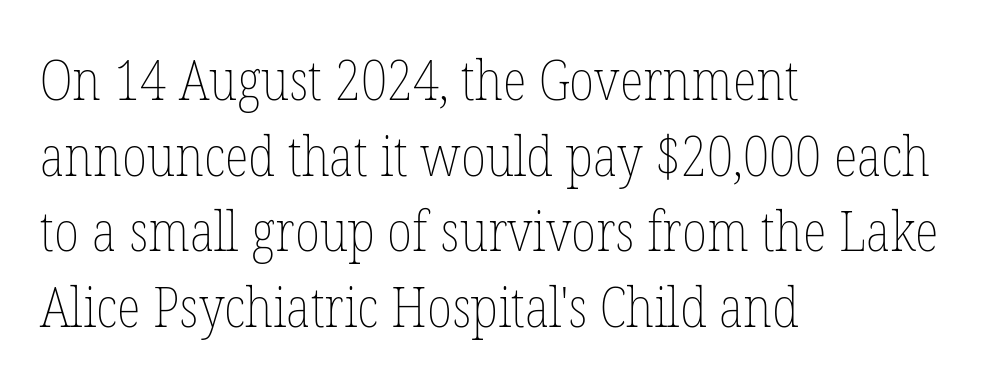
Caption: standard tracking, unaltered. Nope, not italic — everything's standing straight. Vertically, the passage feels balanced, rows spaced as you'd expect. A clean baseline with only descenders dipping below it.
